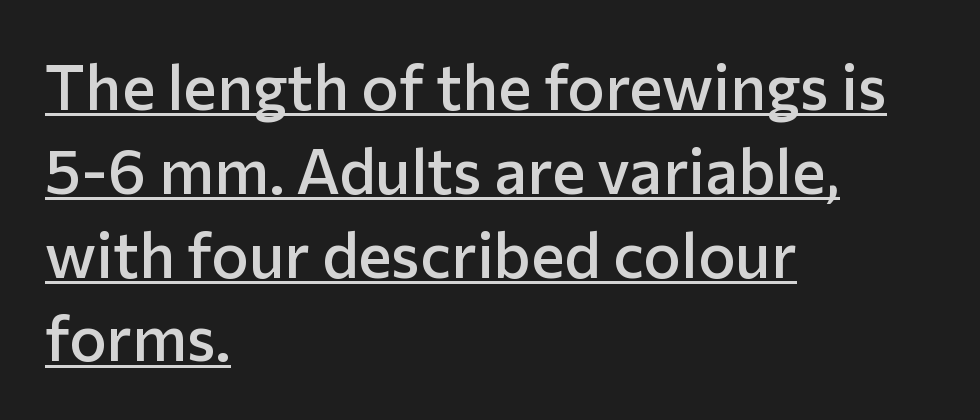
The image shows 63 px semibold sans-serif type, upright; set left-aligned, normal line spacing (1.33x), normal letter spacing, underlined; low stroke contrast and a medium x-height.
